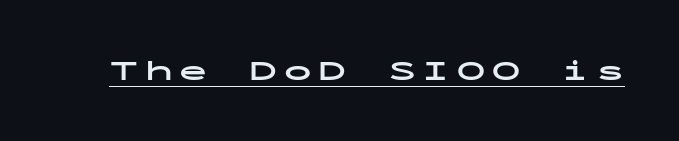
The image shows 28 px bold, wide sans-serif type, upright, monospaced; set unusually wide letter spacing (+0.24 em), underlined; low stroke contrast and a medium x-height.
